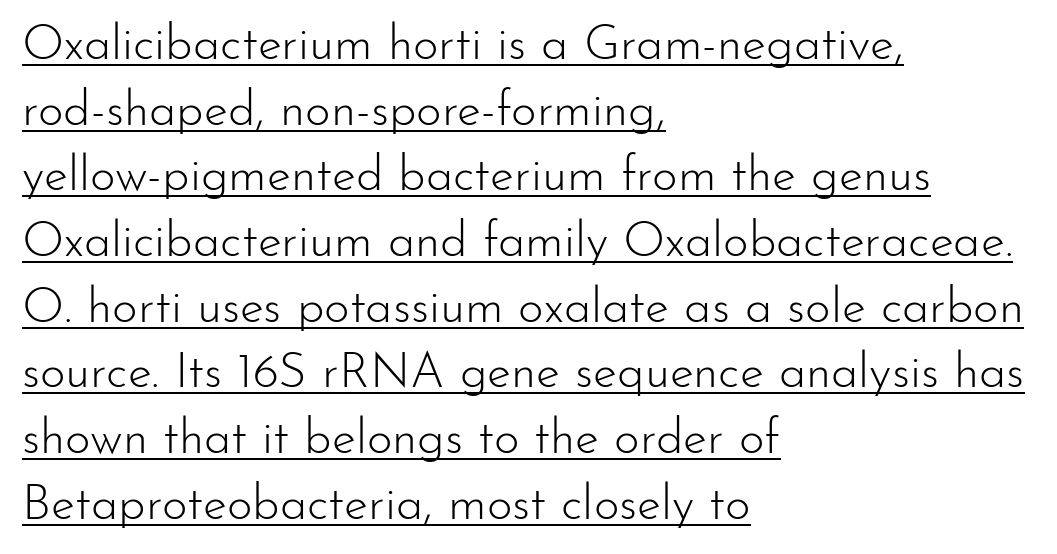
The image shows 49 px light sans-serif type, upright; set left-aligned, normal line spacing (1.34x), normal letter spacing, underlined; low stroke contrast and a small x-height.
